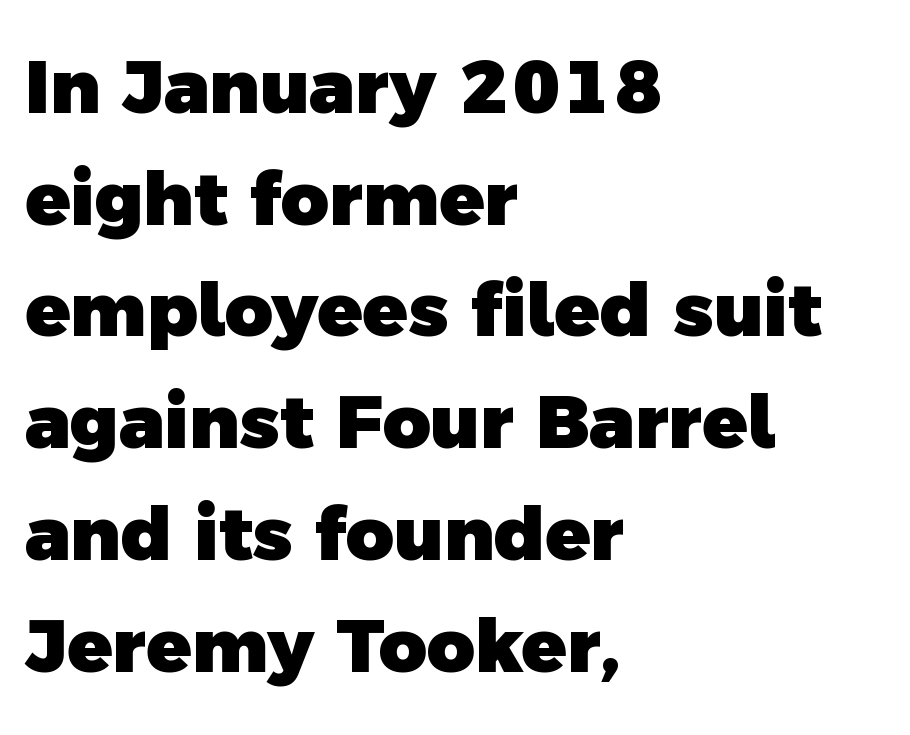
The block of text has a typical density, with ordinary space between rows. The line texture is even and compact thanks to regular tracking. These lines are set flush left with a ragged right edge. Spacing verdict: proportional, widths tailored to each character.
